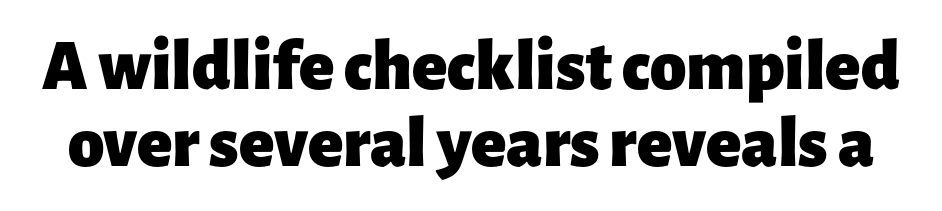
The image shows 73 px heavy sans-serif type, upright; set tight line spacing (1.05x), normal letter spacing, not underlined; low stroke contrast and a medium x-height.
